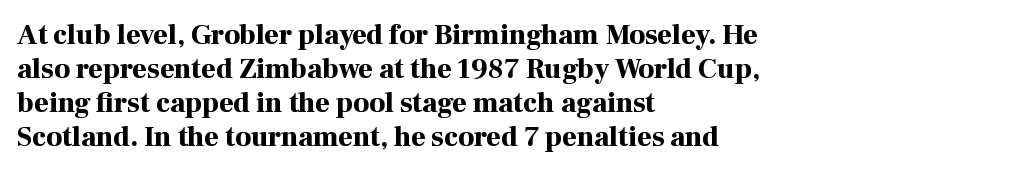
{"serif": "yes", "italic": "no", "bold": "yes", "weight": "bold", "width": "normal", "stroke_contrast": "high", "x_height": "medium", "monospaced": "no", "underline": "no", "align": "left", "line_spacing_ratio": 1.21, "letter_spacing": "normal", "letter_spacing_em": 0.0, "glyph_px": 28}
